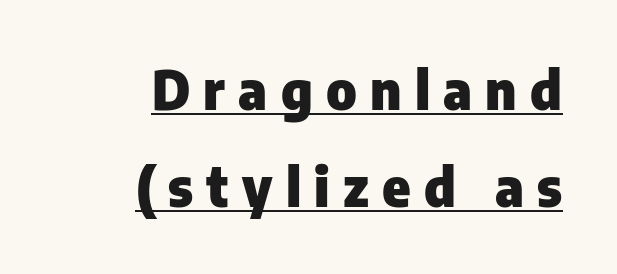
The image shows 53 px heavy sans-serif type, upright; set right-aligned, line spacing 1.83x, unusually wide letter spacing (+0.25 em), underlined; low stroke contrast and a medium x-height.
